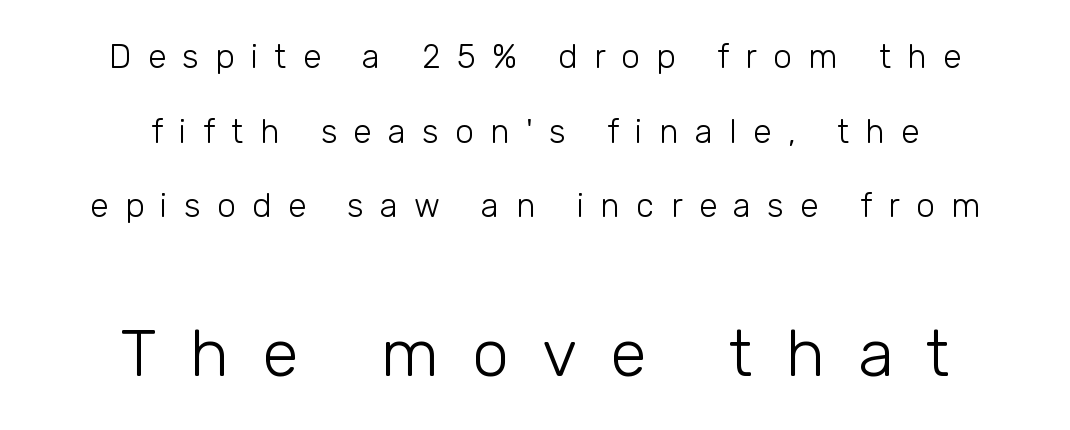
Q: Is the text bold? A: No.
Q: Is the text italic (slanted)? A: No, it is upright.
Q: Is the typeface a serif or a sans-serif typeface? A: Sans-serif.
Q: Is the text underlined? A: No.
Q: How is the paragraph aligned? A: Centered.
Q: Is the spacing between letters normal or unusually wide? A: Unusually wide.
Q: Is the spacing between lines tight, normal or loose? A: Loose.
Q: Which block of text is set in a larger size, the first (top) or the second (bottom)? A: The second (bottom) one.
Q: Width (condensed, normal, or wide)? A: Normal.
Q: Stroke contrast? A: Low.
Q: x-height? A: Medium.
Q: Monospaced? A: No.
